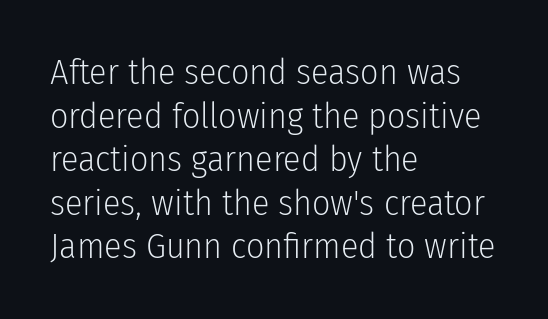
Q: Is the text bold? A: No.
Q: Is the text italic (slanted)? A: No, it is upright.
Q: Is the typeface a serif or a sans-serif typeface? A: Sans-serif.
Q: Is the text underlined? A: No.
Q: How is the paragraph aligned? A: Left-aligned.
Q: Is the spacing between letters normal or unusually wide? A: Normal.
Q: Width (condensed, normal, or wide)? A: Condensed.
Q: Stroke contrast? A: Low.
Q: x-height? A: Medium.
Q: Monospaced? A: No.
